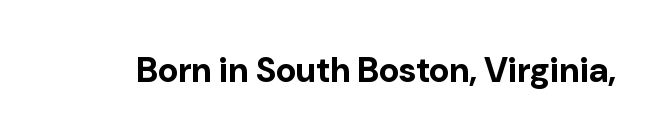
Tall strokes in this sample are plumb rather than angled. Varying glyph widths throughout — classic text-font behaviour. Default kerning and tracking; the words read as compact shapes. Its strokes are broad and dark, the hallmark of bold type. Quick note: underline off.
